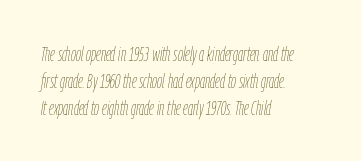
The image shows 20 px text type, italic (leaning right); set left-aligned, normal line spacing (1.34x), normal letter spacing, not underlined.
